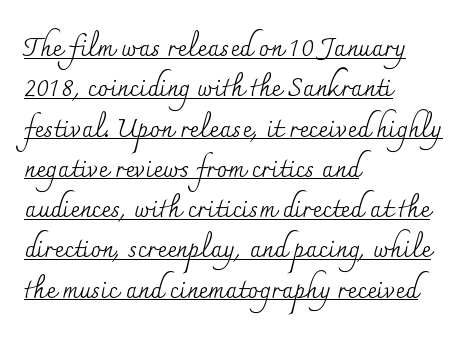
Vertical stems look standard width or narrower in stroke. Looks like someone drew a line under every word here. A normal amount of white space separates one row of letters from the next. One-word summary of the alignment: left. In terms of letterspacing, this is plain default setting.
